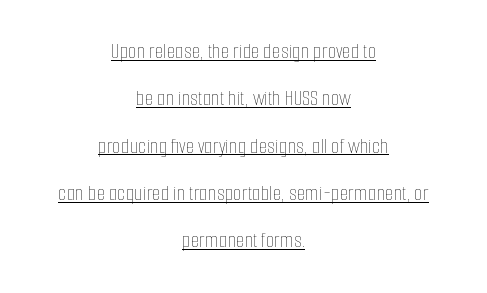
The image shows 22 px text type, upright; set centered, loose line spacing (2.15x), normal letter spacing, underlined.
